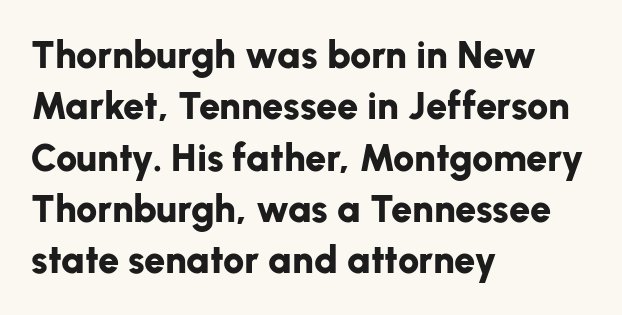
The passage shown is not underscored anywhere. A roman cut, with each character standing at attention. A student would call this left alignment; a typographer would say flush left, rag right. Inter-character spacing is left at the font's built-in metrics.
